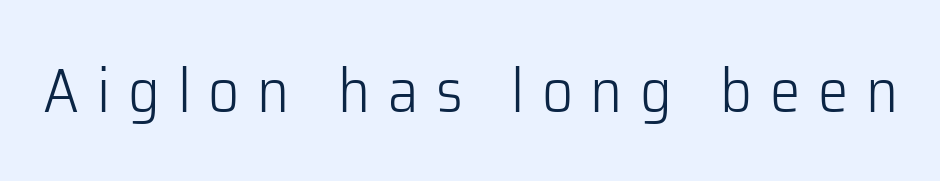
The image shows 61 px light sans-serif type, upright; set unusually wide letter spacing (+0.29 em), not underlined; low stroke contrast and a medium x-height.
